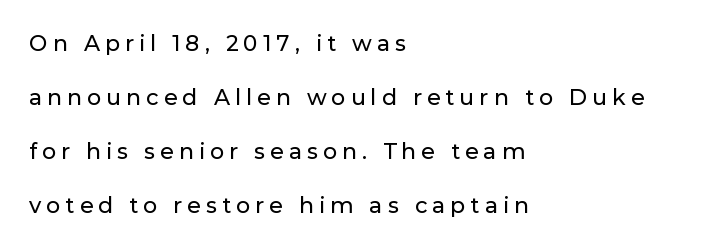
The image shows 22 px text type, upright; set left-aligned, loose line spacing (2.45x), unusually wide letter spacing (+0.23 em), not underlined.
